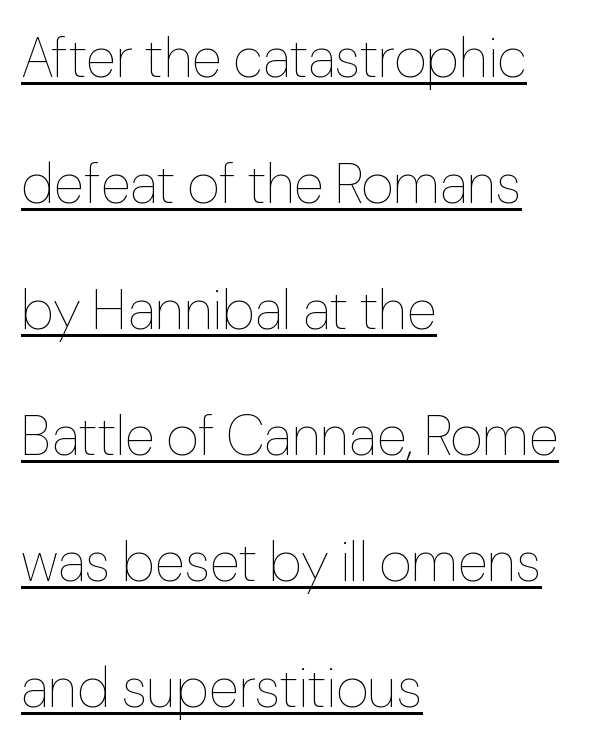
The image shows 56 px thin type, upright; set left-aligned, loose line spacing (2.25x), normal letter spacing, underlined; low stroke contrast and a medium x-height.
